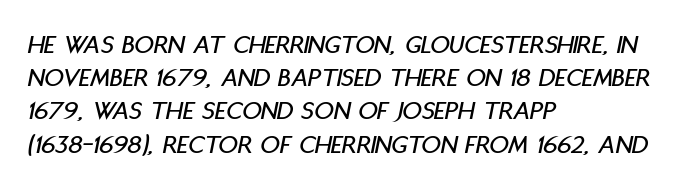
{"italic": "yes", "lean": "right", "slant_degrees": 11, "underline": "no", "align": "left", "line_spacing_ratio": 1.23, "letter_spacing": "normal", "letter_spacing_em": 0.0, "glyph_px": 27}
